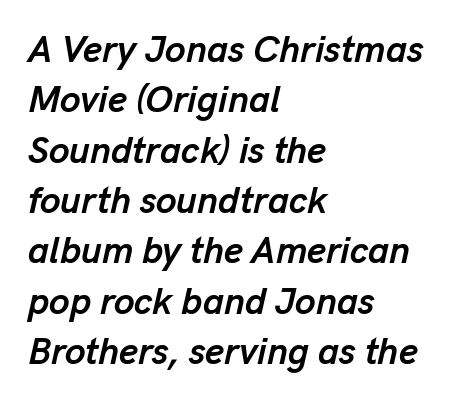
{"italic": "yes", "lean": "right", "slant_degrees": 13, "bold": "yes", "weight": "semibold", "width": "normal", "stroke_contrast": "low", "x_height": "medium", "monospaced": "no", "underline": "no", "align": "left", "line_spacing": "normal", "line_spacing_ratio": 1.36, "letter_spacing": "normal", "letter_spacing_em": 0.0, "glyph_px": 37}
